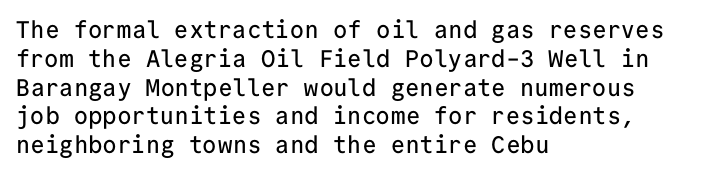
{"italic": "no", "underline": "no", "align": "left", "line_spacing_ratio": 1.2, "letter_spacing": "normal", "letter_spacing_em": 0.0, "glyph_px": 24}
